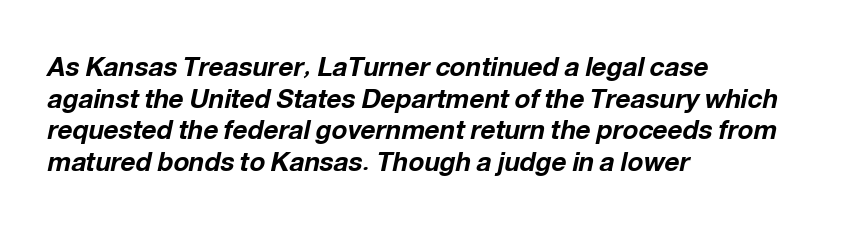
The image shows 26 px bold type, italic (leaning right); set left-aligned, line spacing 1.22x, normal letter spacing, not underlined.
